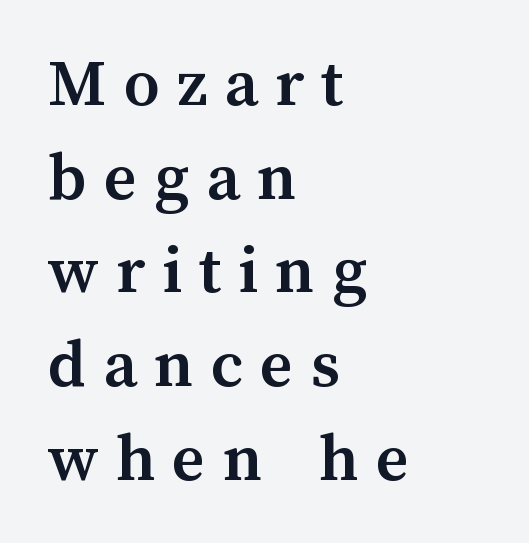
{"italic": "no", "bold": "yes", "weight": "semibold", "width": "normal", "stroke_contrast": "medium", "x_height": "medium", "monospaced": "no", "underline": "no", "align": "left", "line_spacing": "normal", "line_spacing_ratio": 1.32, "letter_spacing": "wide", "letter_spacing_em": 0.24, "glyph_px": 71}
